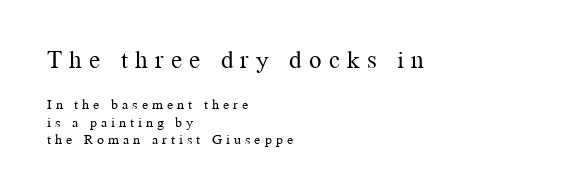
Q: Is the text bold? A: No.
Q: Is the text italic (slanted)? A: No, it is upright.
Q: Is the text underlined? A: No.
Q: How is the paragraph aligned? A: Left-aligned.
Q: Is the spacing between letters normal or unusually wide? A: Unusually wide.
Q: Which block of text is set in a larger size, the first (top) or the second (bottom)? A: The first (top) one.
